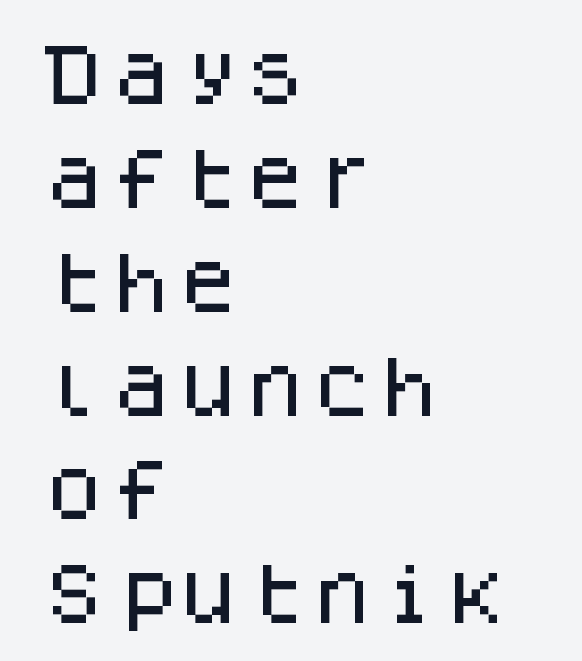
Does extra space separate the letters? No, they use regular spacing. Type style note: lacks serifs. The axis of the letterforms is exactly vertical. Quick note: underline off. Reading down the column, the eye jumps a familiar distance to each next line.
